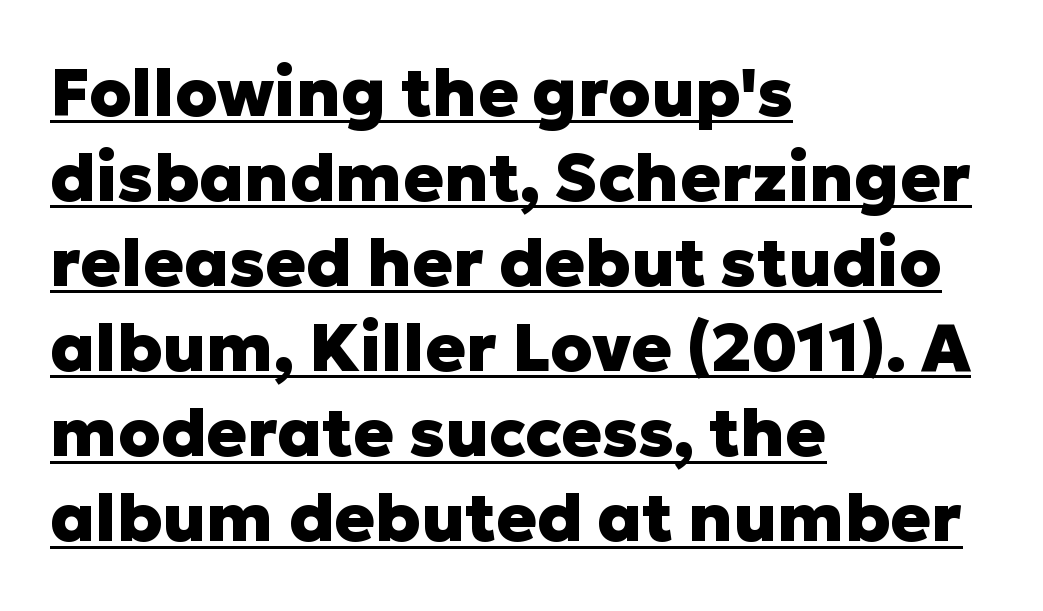
Q: Is the text bold? A: Yes.
Q: Is the text italic (slanted)? A: No, it is upright.
Q: Is the typeface a serif or a sans-serif typeface? A: Sans-serif.
Q: Is the text underlined? A: Yes.
Q: How is the paragraph aligned? A: Left-aligned.
Q: Is the spacing between letters normal or unusually wide? A: Normal.
Q: Is the spacing between lines tight, normal or loose? A: Normal.
Q: Width (condensed, normal, or wide)? A: Normal.
Q: Stroke contrast? A: Low.
Q: x-height? A: Medium.
Q: Monospaced? A: No.
